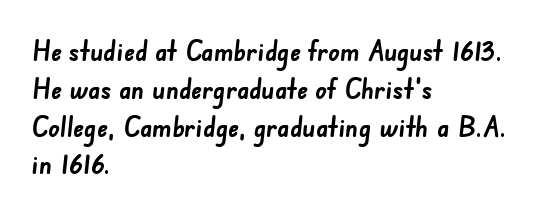
In terms of weight, the rendering is a true, heavy bold. Leading matches the norm, producing a regular column. Proportional: the letters do not fall into vertical columns. Tracking value appears to be zero — textbook default spacing.
